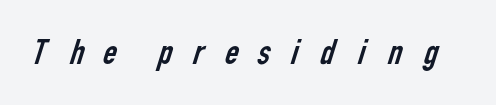
{"serif": "no", "bold": "no", "weight": "regular", "width": "condensed", "stroke_contrast": "low", "x_height": "medium", "monospaced": "no", "underline": "no", "letter_spacing": "wide", "letter_spacing_em": 0.42, "glyph_px": 38}
